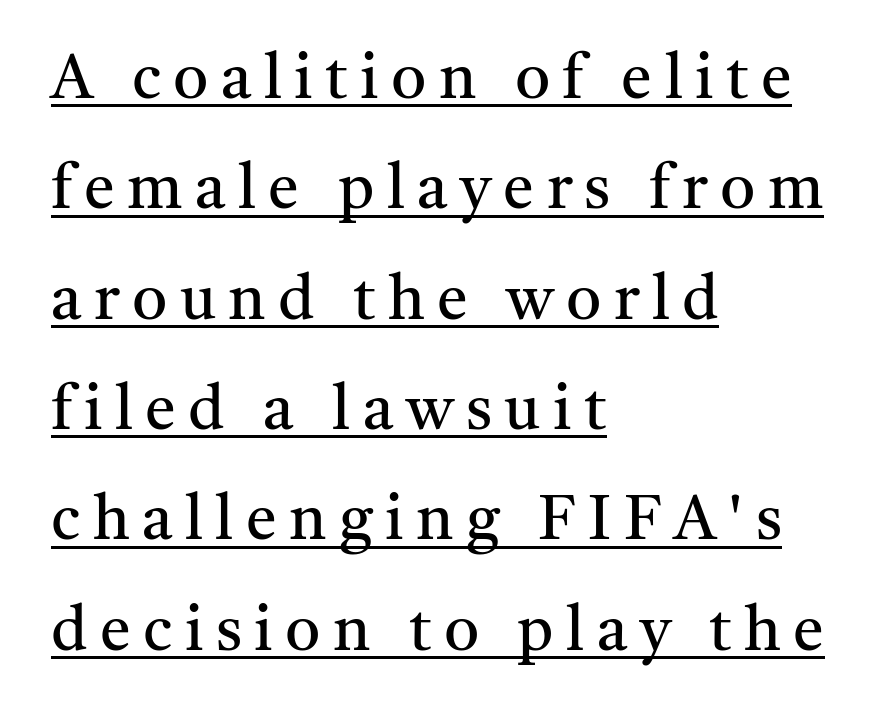
Q: Is the text bold? A: No.
Q: Is the text italic (slanted)? A: No, it is upright.
Q: Is the typeface a serif or a sans-serif typeface? A: Serif.
Q: Is the text underlined? A: Yes.
Q: How is the paragraph aligned? A: Left-aligned.
Q: Is the spacing between letters normal or unusually wide? A: Unusually wide.
Q: Width (condensed, normal, or wide)? A: Normal.
Q: Stroke contrast? A: Medium.
Q: x-height? A: Medium.
Q: Monospaced? A: No.
